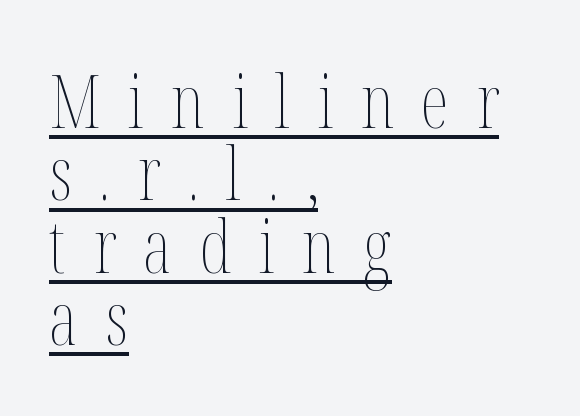
Line spacing here is tight. Does extra space separate the letters? Yes, quite a lot of it. Decoration check: the copy is underlined. Ordinary non-slanted type is in use. Nothing heavy about these letters — not bold at all. These lines are rendered in a variable-pitch font.
